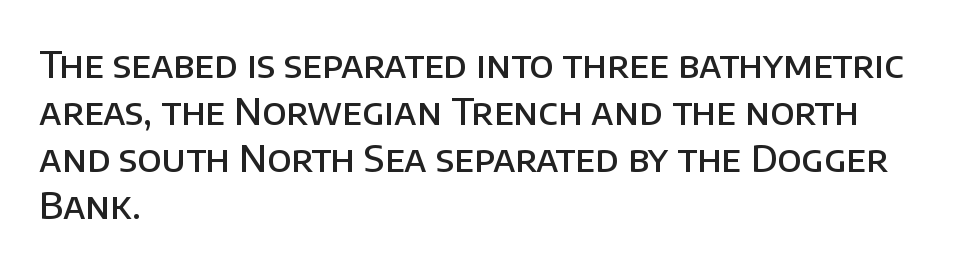
The image shows 37 px semibold sans-serif type, upright; set left-aligned, normal line spacing (1.27x), normal letter spacing, not underlined; low stroke contrast and a large x-height.
